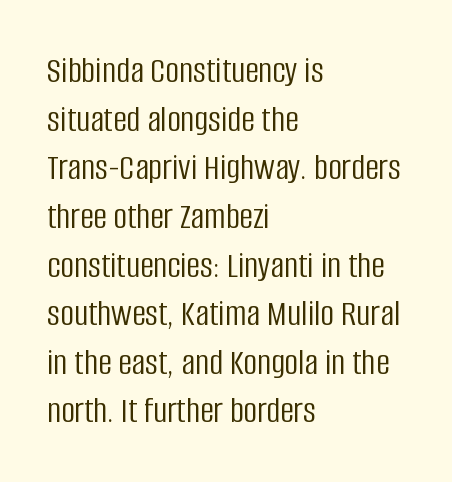
No word sits above an underline. Is this a fixed-width face? No — the glyphs have proportional, varying widths. Short note: letters normally spaced. The axis of the letterforms is exactly vertical. In terms of leading, this rendering sits right in the middle. The text was rendered using a sans face with plain stroke endings.
